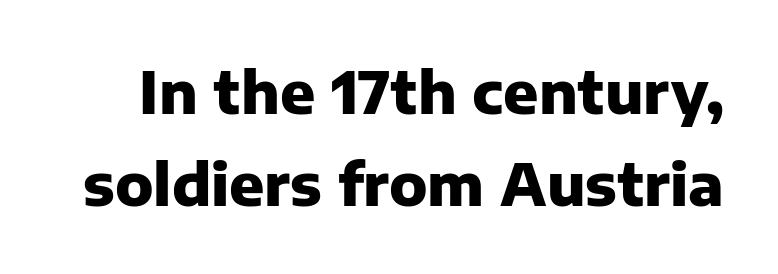
Think of a printed novel: that variable character pitch is what you see here. Has an underline been added? It has not. Look at the bottom of the vertical strokes: they stop flat, with no serifs. Does the leading feel generous? No, just average.
